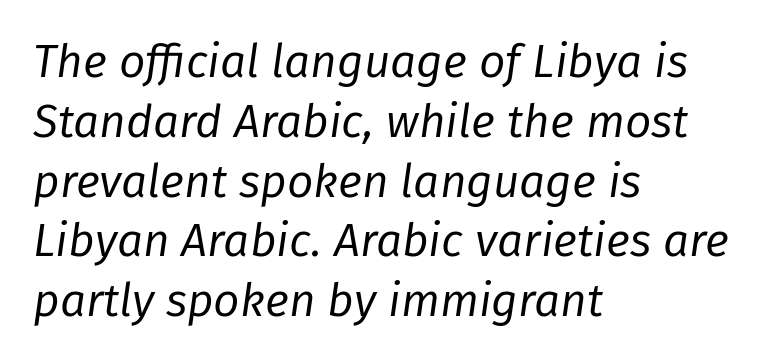
{"italic": "yes", "lean": "right", "slant_degrees": 8, "bold": "no", "weight": "regular", "width": "normal", "stroke_contrast": "low", "x_height": "medium", "monospaced": "no", "underline": "no", "align": "left", "line_spacing": "normal", "line_spacing_ratio": 1.3, "letter_spacing": "normal", "letter_spacing_em": 0.0, "glyph_px": 46}
